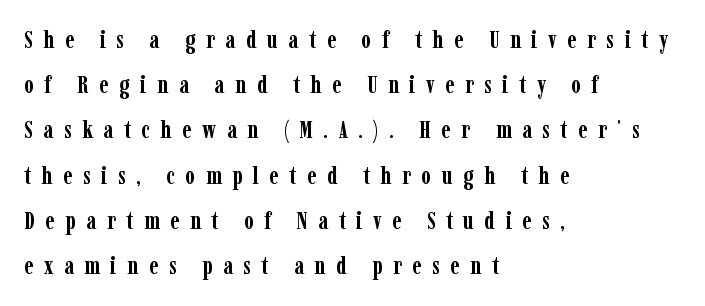
The image shows 25 px bold type, upright; set left-aligned, line spacing 1.81x, unusually wide letter spacing (+0.42 em), not underlined.
